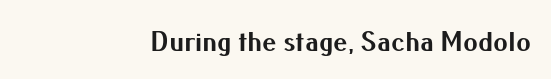
The image shows 29 px bold sans-serif type, upright; set right-aligned, normal letter spacing, not underlined; medium stroke contrast and a small x-height.
